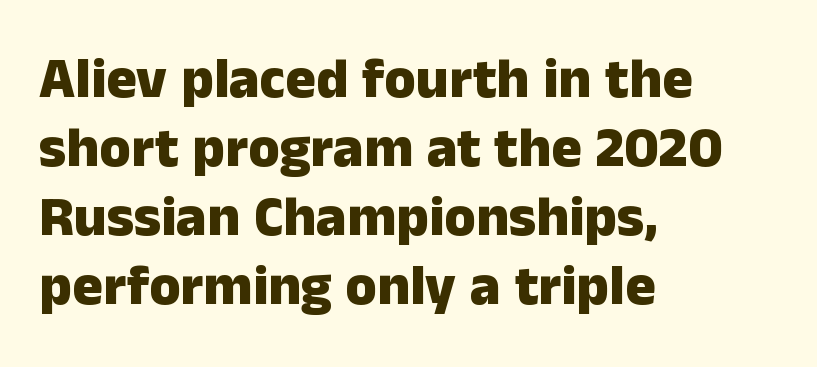
The image shows 57 px heavy sans-serif type, upright; set left-aligned, line spacing 1.21x, normal letter spacing, not underlined; low stroke contrast and a medium x-height.
